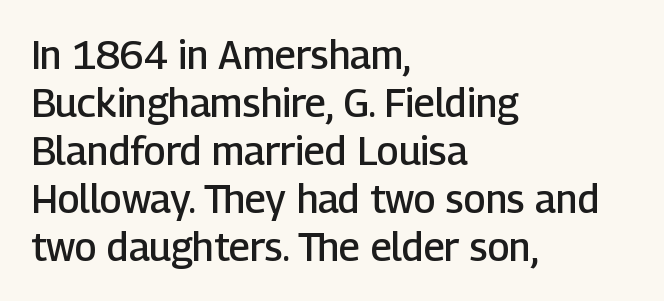
{"serif": "no", "italic": "no", "bold": "semi", "weight": "semibold", "width": "normal", "stroke_contrast": "low", "x_height": "medium", "monospaced": "no", "underline": "no", "align": "left", "line_spacing_ratio": 1.23, "letter_spacing": "normal", "letter_spacing_em": 0.0, "glyph_px": 39}
